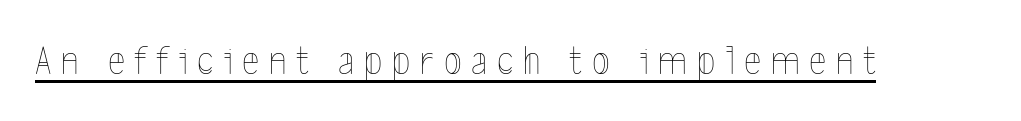
{"italic": "no", "bold": "no", "weight": "thin", "width": "condensed", "x_height": "medium", "monospaced": "no", "underline": "yes", "letter_spacing": "wide", "letter_spacing_em": 0.24, "glyph_px": 41}
